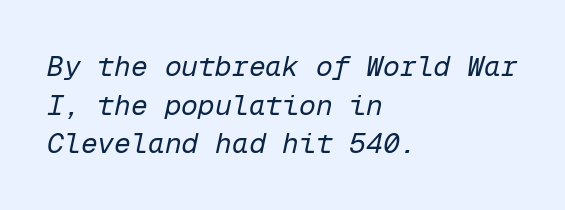
{"italic": "yes", "lean": "right", "slant_degrees": 12, "bold": "no", "weight": "regular", "width": "normal", "stroke_contrast": "low", "x_height": "medium", "monospaced": "yes", "underline": "no", "align": "left", "line_spacing": "normal", "line_spacing_ratio": 1.38, "letter_spacing": "normal", "letter_spacing_em": 0.0, "glyph_px": 28}
